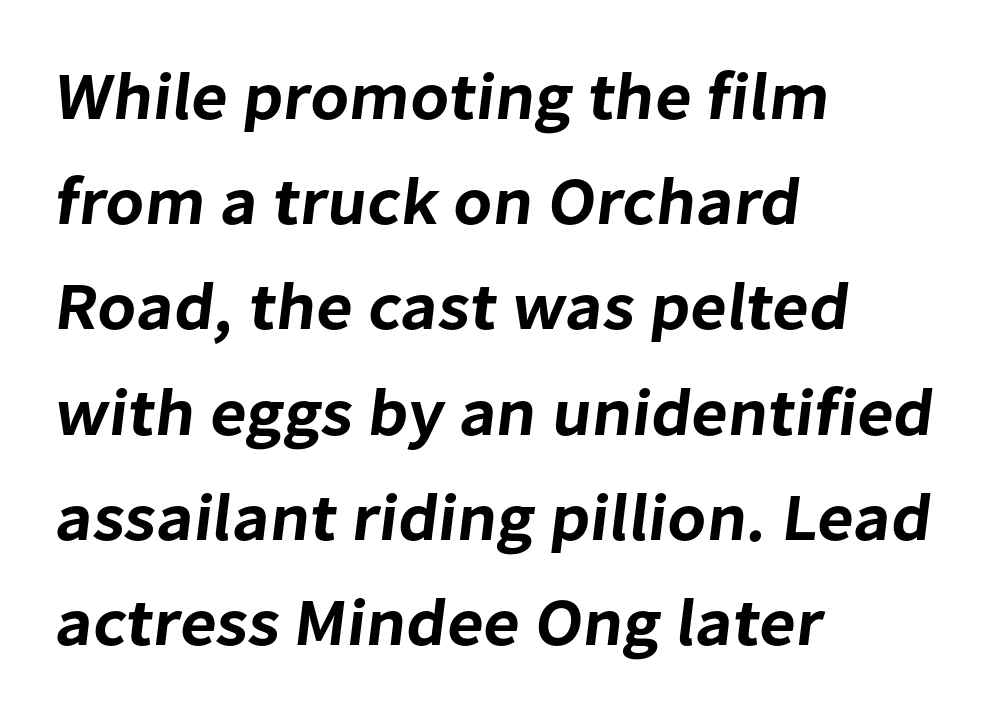
The baseline area is clear. Vertically, the passage feels balanced, rows spaced as you'd expect. Default kerning and tracking; the words read as compact shapes. This sample has the flowing, uneven cadence of proportional lettering. The glyphs in this specimen are sans serif.
